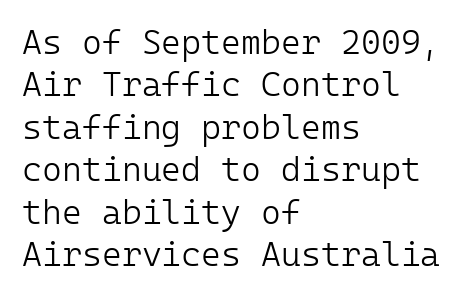
The image shows 34 px light sans-serif type, upright; set left-aligned, normal line spacing (1.25x), normal letter spacing, not underlined; low stroke contrast and a medium x-height.
